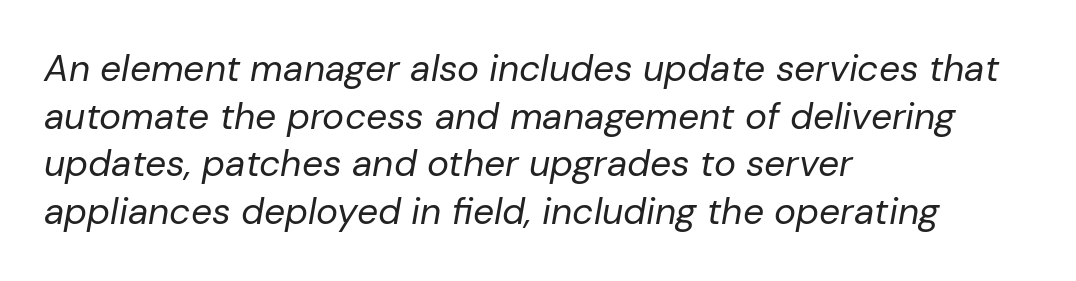
The image shows 37 px regular-weight type, italic (leaning right); set left-aligned, normal line spacing (1.29x), normal letter spacing, not underlined; low stroke contrast and a medium x-height.
